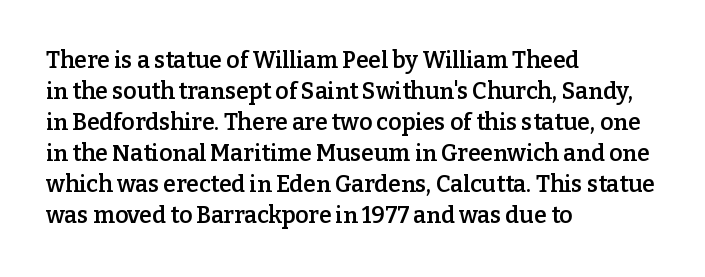
{"italic": "no", "bold": "semi", "underline": "no", "align": "left", "line_spacing": "normal", "line_spacing_ratio": 1.35, "letter_spacing": "normal", "letter_spacing_em": 0.0, "glyph_px": 23}
